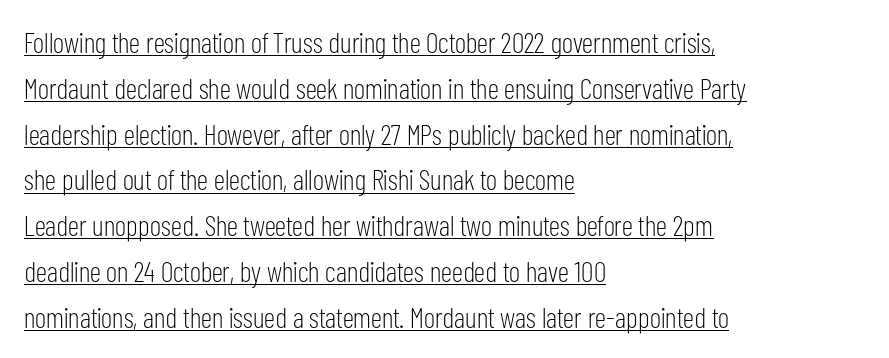
The image shows 29 px light, condensed sans-serif type, upright; set left-aligned, normal line spacing (1.58x), normal letter spacing, underlined; low stroke contrast and a medium x-height.
